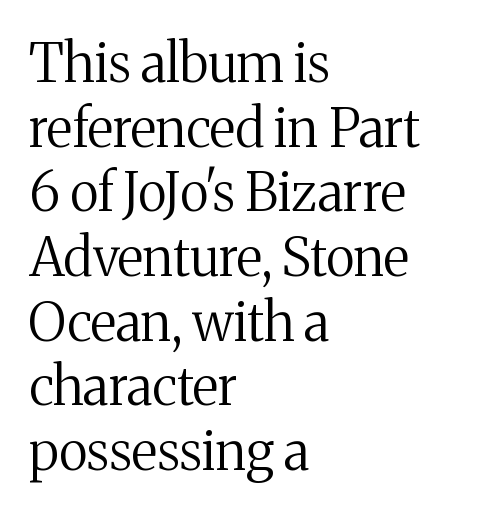
{"serif": "yes", "italic": "no", "bold": "no", "weight": "regular", "width": "normal", "stroke_contrast": "medium", "x_height": "medium", "monospaced": "no", "underline": "no", "align": "left", "line_spacing_ratio": 1.22, "letter_spacing": "normal", "letter_spacing_em": 0.0, "glyph_px": 53}
